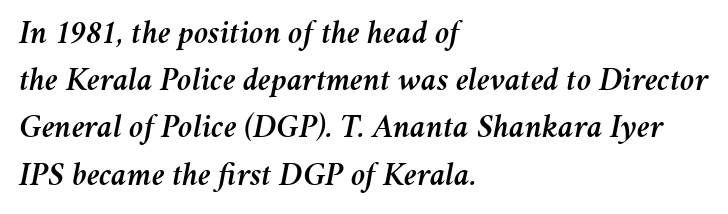
The image shows 33 px text type, italic (leaning right); set left-aligned, normal line spacing (1.43x), normal letter spacing, not underlined; medium stroke contrast and a medium x-height.
